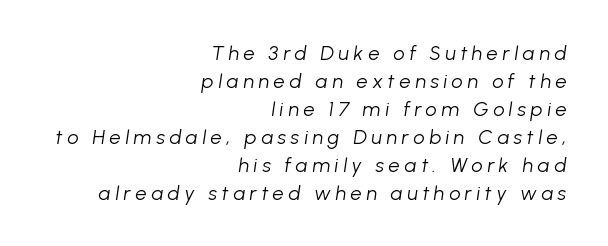
The image shows 20 px text type, italic (leaning right); set right-aligned, normal line spacing (1.4x), unusually wide letter spacing (+0.23 em), not underlined.
